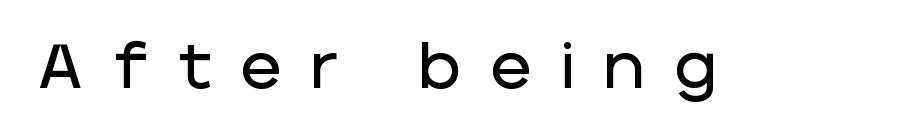
The image shows 62 px sans-serif type, upright; set unusually wide letter spacing (+0.49 em), not underlined; low stroke contrast and a large x-height.
